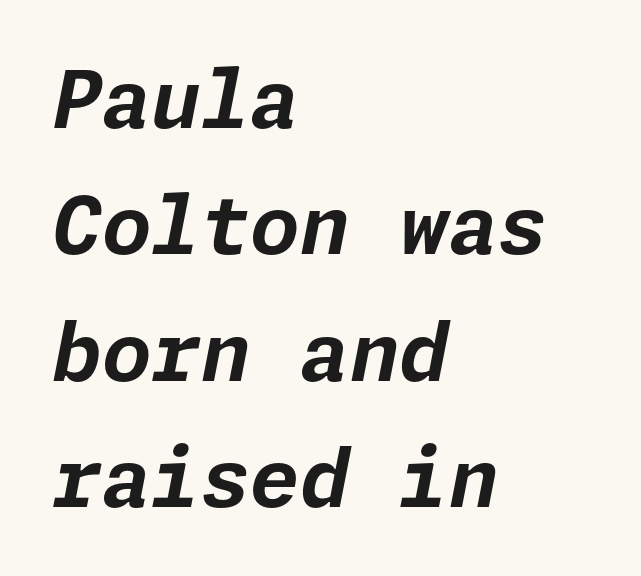
In terms of posture, this sample is oblique. Heavy, bold letterforms. Anything drawn beneath the words? Only blank space. A normal amount of white space separates one row of letters from the next.
